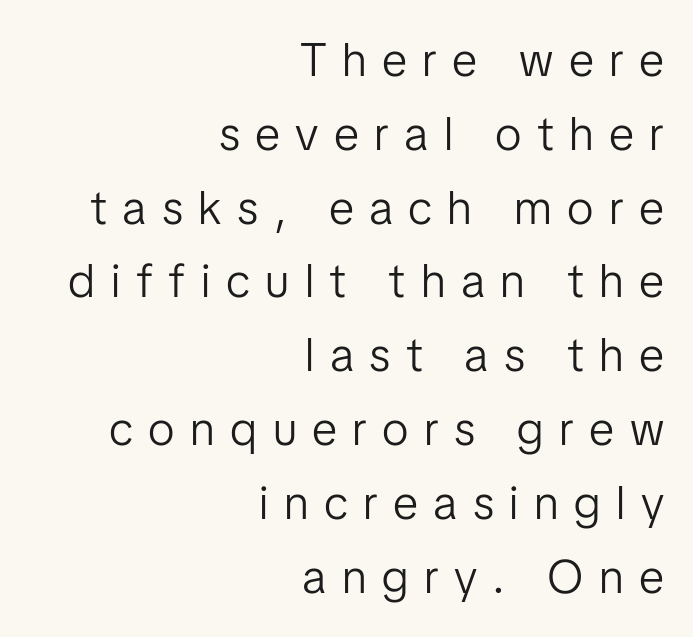
Q: Is the text bold? A: No.
Q: Is the text italic (slanted)? A: No, it is upright.
Q: Is the typeface a serif or a sans-serif typeface? A: Sans-serif.
Q: Is the text underlined? A: No.
Q: How is the paragraph aligned? A: Right-aligned.
Q: Is the spacing between letters normal or unusually wide? A: Unusually wide.
Q: Is the spacing between lines tight, normal or loose? A: Normal.
Q: Width (condensed, normal, or wide)? A: Normal.
Q: Stroke contrast? A: Low.
Q: x-height? A: Medium.
Q: Monospaced? A: No.
